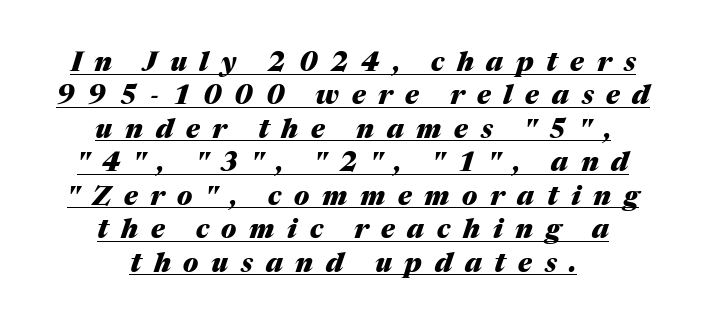
A dark, heavy texture on the line: the type is bold. Short note: letters widely spaced. This sample uses an oblique cut, with every glyph tilted off the vertical. In designer terms, the underline attribute is active on this setting. Every row of glyphs is offset so its center matches the block's center.
